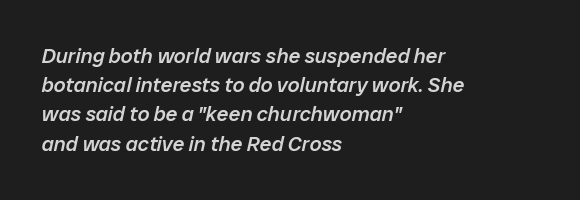
The paragraph has a hard left edge and a soft right edge. Caption: standard tracking, unaltered. A fair bit of extra ink — the face is semibold, not bold. Every character sits at an angle, as italics do. Glance below the letters and you will spot only blank space.
